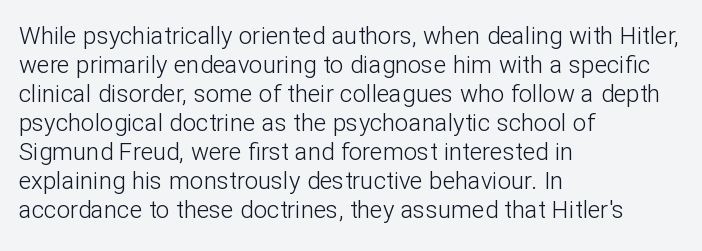
The image shows 24 px text type, upright; set left-aligned, line spacing 1.21x, normal letter spacing, not underlined.
